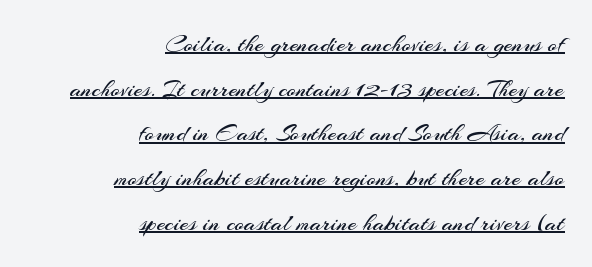
The image shows 25 px text type; set right-aligned, line spacing 1.79x, normal letter spacing, underlined.
